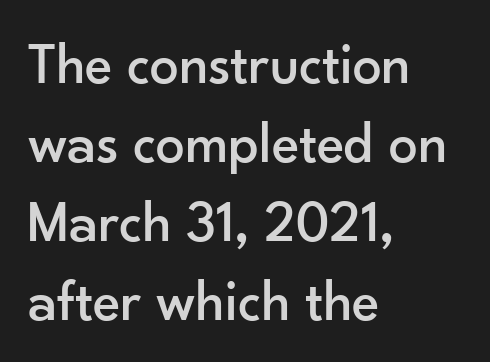
{"serif": "no", "italic": "no", "width": "normal", "stroke_contrast": "low", "x_height": "small", "monospaced": "no", "underline": "no", "align": "left", "line_spacing": "normal", "line_spacing_ratio": 1.36, "letter_spacing": "normal", "letter_spacing_em": 0.0, "glyph_px": 58}
